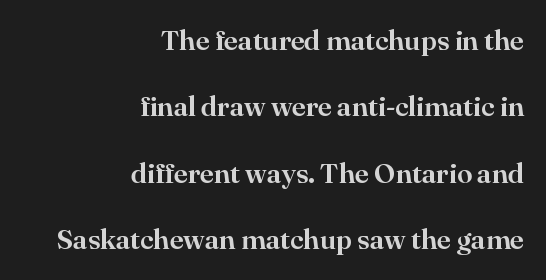
The image shows 28 px serif type, upright; set right-aligned, loose line spacing (2.37x), normal letter spacing, not underlined; high stroke contrast and a small x-height.
